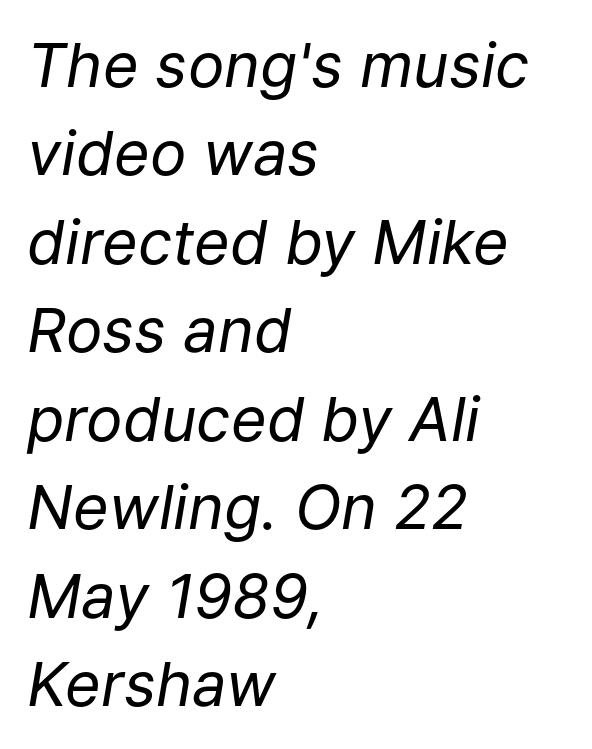
Q: Is the text bold? A: No.
Q: Is the text italic (slanted)? A: Yes, it leans right by about 9 degrees.
Q: Is the text underlined? A: No.
Q: How is the paragraph aligned? A: Left-aligned.
Q: Is the spacing between letters normal or unusually wide? A: Normal.
Q: Is the spacing between lines tight, normal or loose? A: Normal.
Q: Width (condensed, normal, or wide)? A: Normal.
Q: Stroke contrast? A: Low.
Q: x-height? A: Medium.
Q: Monospaced? A: No.
